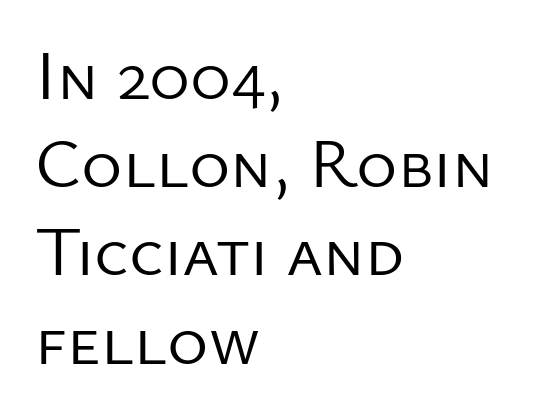
Q: Is the text bold? A: No.
Q: Is the text italic (slanted)? A: No, it is upright.
Q: Is the typeface a serif or a sans-serif typeface? A: Sans-serif.
Q: Is the text underlined? A: No.
Q: How is the paragraph aligned? A: Left-aligned.
Q: Is the spacing between letters normal or unusually wide? A: Normal.
Q: Is the spacing between lines tight, normal or loose? A: Normal.
Q: Width (condensed, normal, or wide)? A: Normal.
Q: Stroke contrast? A: Low.
Q: x-height? A: Medium.
Q: Monospaced? A: No.
